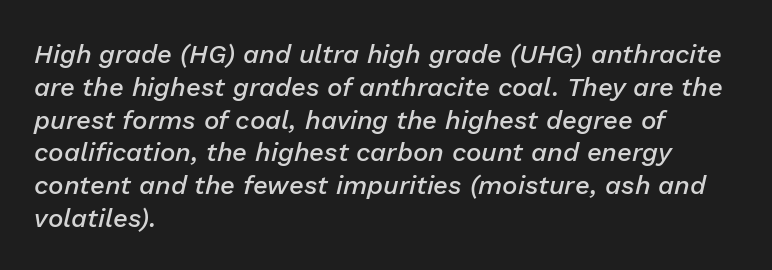
The axis of the letterforms is tilted away from vertical. Clear beneath every line of the passage. Set as a demibold, roughly 600 on the weight scale. Line spacing here is normal. Visually the block forms a straight wall on the left and a jagged coastline on the right. Honestly, the letter spacing is just normal — you wouldn't notice it.
